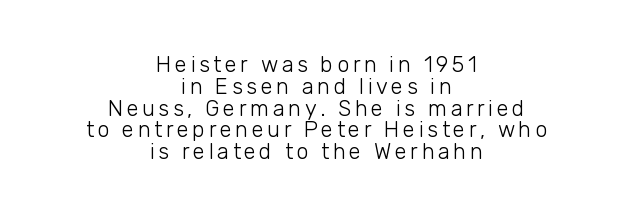
No chunkiness to these letters — they're not bold. Unmarked baselines from the first word to the last. Reading down the block, each line starts at a different indent, mirrored at its end. Style check: upright. Very little white space separates one row of letters from the next.
